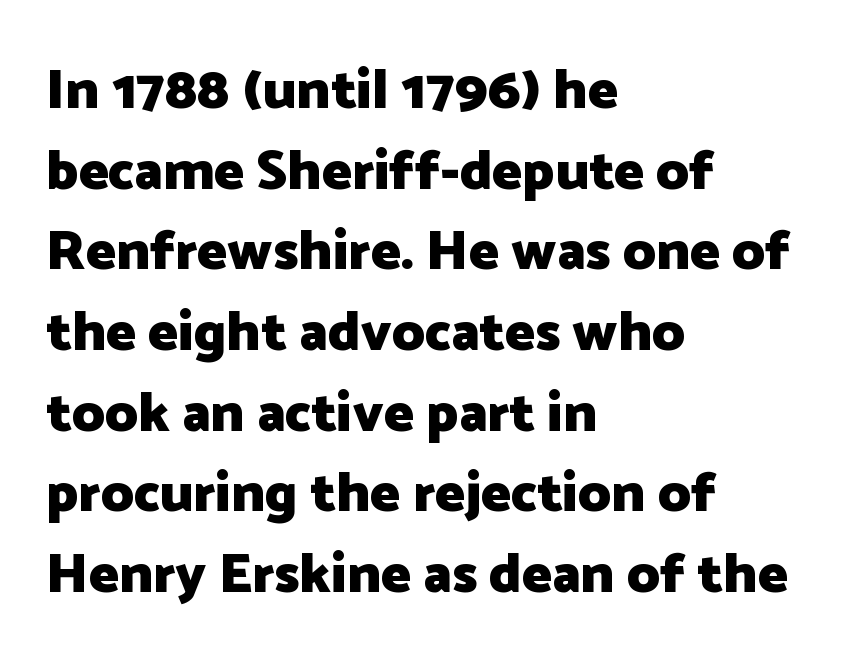
{"serif": "no", "italic": "no", "bold": "yes", "weight": "heavy", "width": "normal", "stroke_contrast": "low", "x_height": "medium", "monospaced": "no", "underline": "no", "align": "left", "line_spacing": "normal", "line_spacing_ratio": 1.44, "letter_spacing": "normal", "letter_spacing_em": 0.0, "glyph_px": 56}
